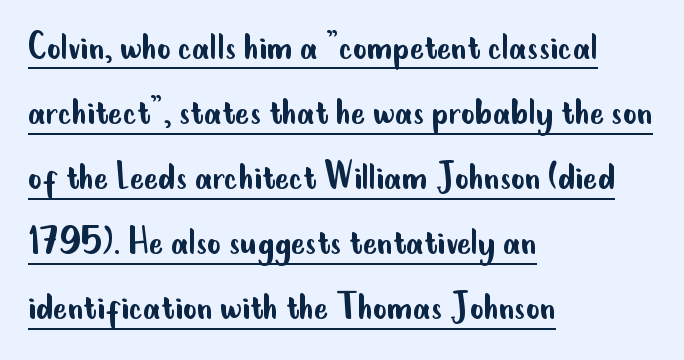
Q: Is the text bold? A: No.
Q: Is the text italic (slanted)? A: No, it is upright.
Q: Is the typeface a serif or a sans-serif typeface? A: Sans-serif.
Q: Is the text underlined? A: Yes.
Q: How is the paragraph aligned? A: Left-aligned.
Q: Is the spacing between letters normal or unusually wide? A: Normal.
Q: Is the spacing between lines tight, normal or loose? A: Normal.
Q: Width (condensed, normal, or wide)? A: Condensed.
Q: Stroke contrast? A: Low.
Q: x-height? A: Small.
Q: Monospaced? A: No.
